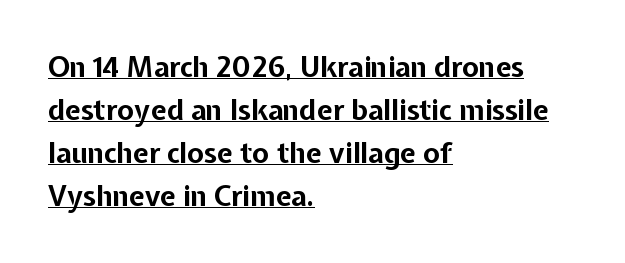
{"serif": "no", "italic": "no", "bold": "yes", "weight": "bold", "width": "normal", "stroke_contrast": "low", "x_height": "medium", "monospaced": "no", "underline": "yes", "align": "left", "line_spacing": "normal", "line_spacing_ratio": 1.53, "letter_spacing": "normal", "letter_spacing_em": 0.0, "glyph_px": 28}
